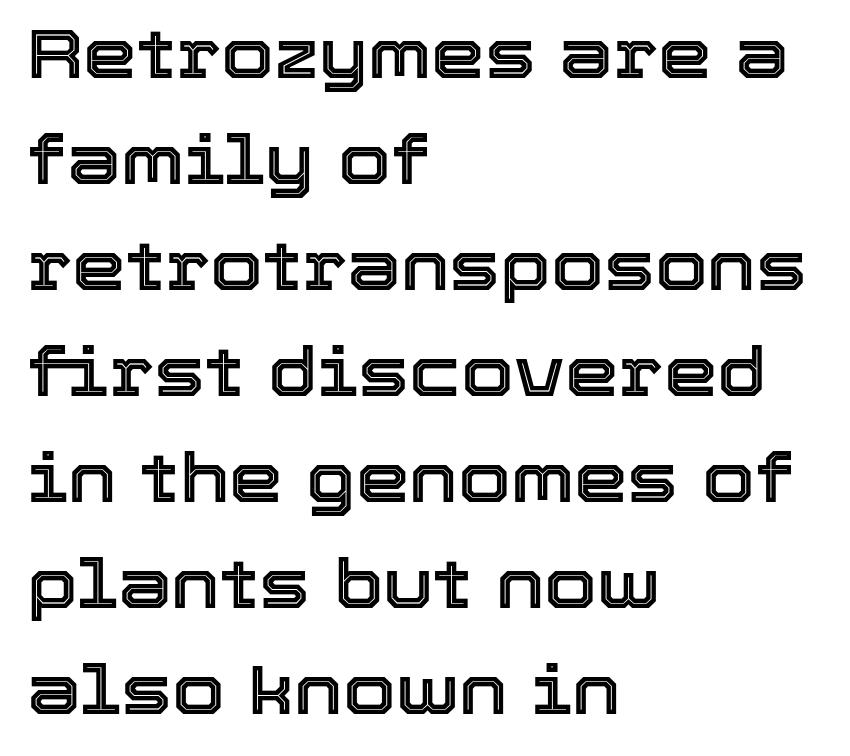
{"italic": "no", "width": "normal", "x_height": "medium", "monospaced": "no", "underline": "no", "align": "left", "line_spacing": "normal", "line_spacing_ratio": 1.56, "letter_spacing": "normal", "letter_spacing_em": 0.0, "glyph_px": 68}
